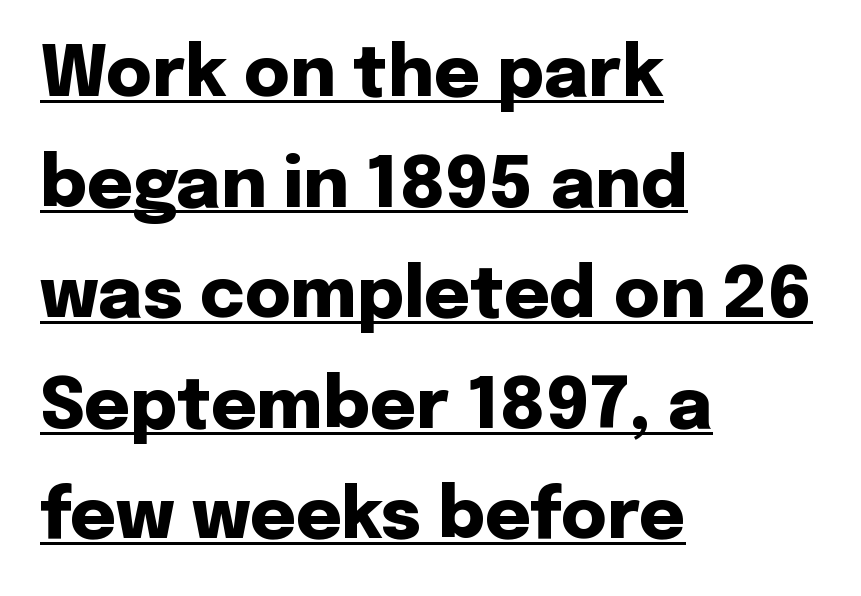
The face used here has the dense, thick strokes of a bold. A sans-serif font was chosen for this passage. Note the varied advance widths — an 'i' is clearly narrower than an 'm'. The space between consecutive lines is moderate. Tall strokes in this sample are plumb rather than angled.
